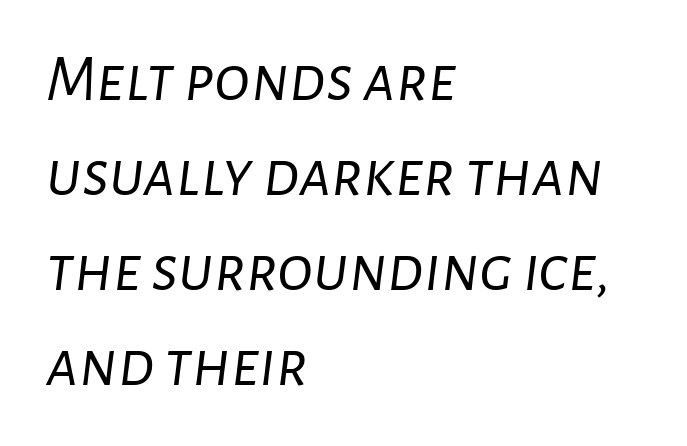
{"italic": "yes", "lean": "right", "slant_degrees": 7, "bold": "no", "weight": "light", "width": "normal", "stroke_contrast": "low", "x_height": "medium", "monospaced": "no", "underline": "no", "align": "left", "line_spacing": "normal", "line_spacing_ratio": 1.42, "letter_spacing": "normal", "letter_spacing_em": 0.0, "glyph_px": 67}
